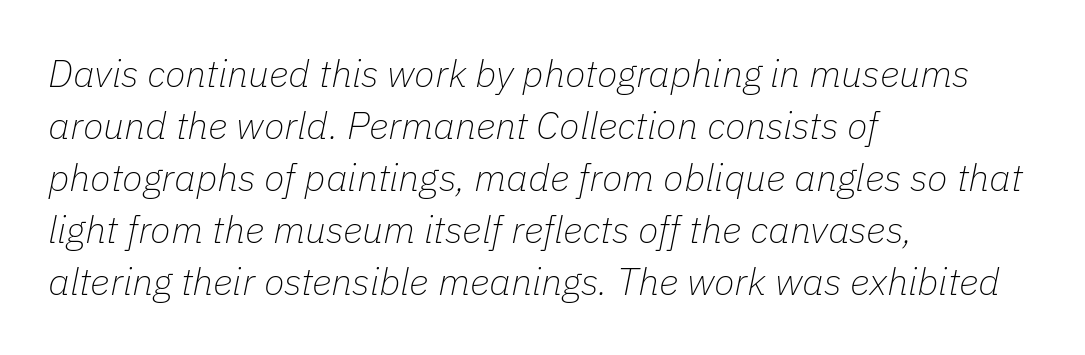
Q: Is the text bold? A: No.
Q: Is the text italic (slanted)? A: Yes, it leans right by about 11 degrees.
Q: Is the text underlined? A: No.
Q: How is the paragraph aligned? A: Left-aligned.
Q: Is the spacing between letters normal or unusually wide? A: Normal.
Q: Is the spacing between lines tight, normal or loose? A: Normal.
Q: Width (condensed, normal, or wide)? A: Normal.
Q: Stroke contrast? A: Low.
Q: x-height? A: Medium.
Q: Monospaced? A: No.
